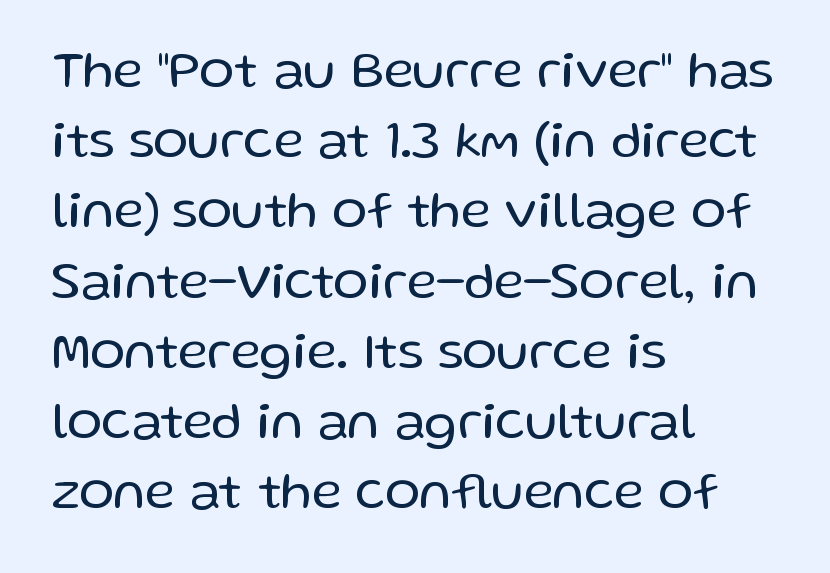
Q: Is the text bold? A: No.
Q: Is the text italic (slanted)? A: No, it is upright.
Q: Is the typeface a serif or a sans-serif typeface? A: Sans-serif.
Q: Is the text underlined? A: No.
Q: How is the paragraph aligned? A: Left-aligned.
Q: Is the spacing between letters normal or unusually wide? A: Normal.
Q: Is the spacing between lines tight, normal or loose? A: Normal.
Q: Width (condensed, normal, or wide)? A: Normal.
Q: Stroke contrast? A: Low.
Q: x-height? A: Medium.
Q: Monospaced? A: No.
